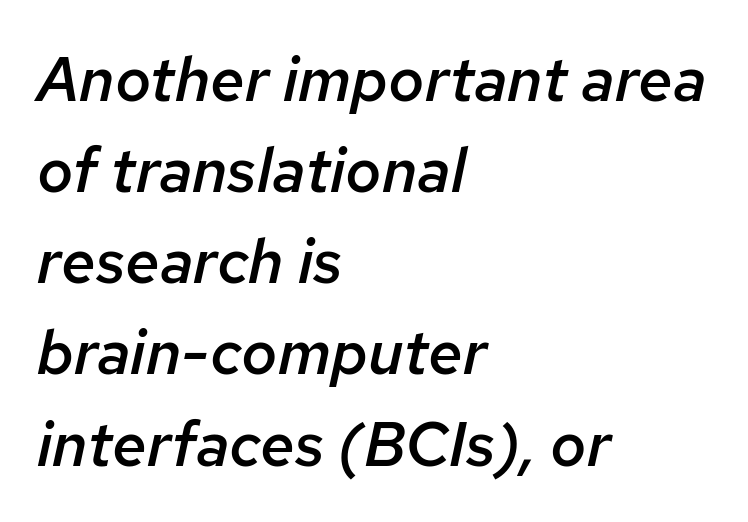
{"italic": "yes", "lean": "right", "slant_degrees": 12, "bold": "semi", "weight": "semibold", "width": "normal", "stroke_contrast": "low", "x_height": "medium", "monospaced": "no", "underline": "no", "align": "left", "line_spacing": "normal", "line_spacing_ratio": 1.47, "letter_spacing": "normal", "letter_spacing_em": 0.0, "glyph_px": 62}
